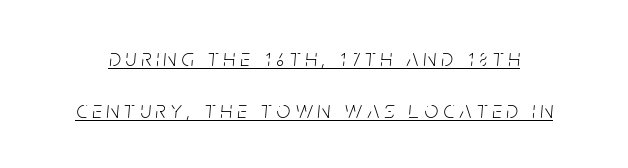
Spacing between characters has been opened up far beyond the box default. The cut favours lightness, reaching ordinary text weight at its darkest. Emphasis-style slanted type is in use. Like a heading marked for emphasis, these lines bear an underscore.
